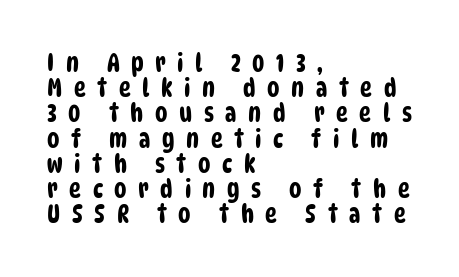
Someone cranked the tracking dial way up on this one. This block would grow much taller if given ordinary leading; it's compressed now. The foot of each line stays bare and open. A student would call this left alignment; a typographer would say flush left, rag right.
